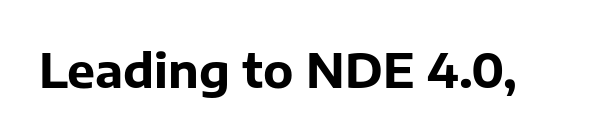
The letters advance in unequal steps, a hallmark of proportional type. The line texture is even and compact thanks to regular tracking. Look at the stroke-to-counter ratio: heavy, a bold. Classification — sans serif.
